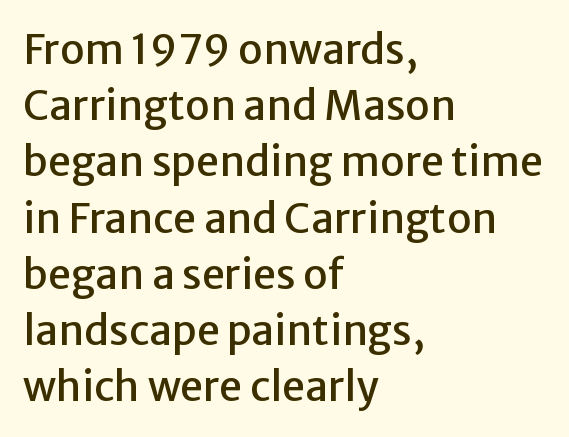
Q: Is the text italic (slanted)? A: No, it is upright.
Q: Is the typeface a serif or a sans-serif typeface? A: Sans-serif.
Q: Is the text underlined? A: No.
Q: How is the paragraph aligned? A: Left-aligned.
Q: Is the spacing between letters normal or unusually wide? A: Normal.
Q: Is the spacing between lines tight, normal or loose? A: Normal.
Q: Width (condensed, normal, or wide)? A: Normal.
Q: Stroke contrast? A: Low.
Q: x-height? A: Medium.
Q: Monospaced? A: No.
